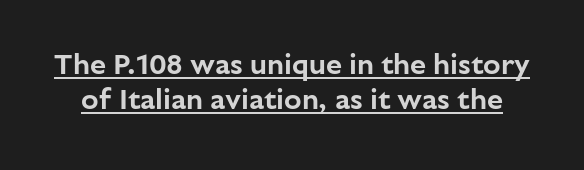
This is sans-serif lettering, the kind often seen on screens and signage. A roman cut, with each character standing at attention. The rendered words wear a rule along their underside. The letterforms sit shoulder to shoulder at normal distance. Do the characters align in a grid? No, the font is proportional.
